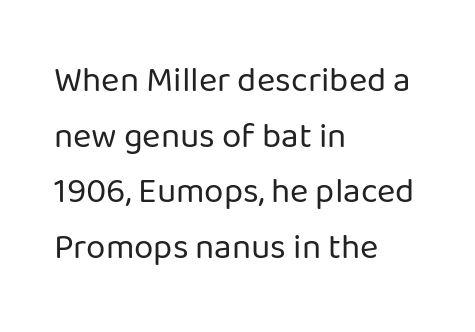
{"serif": "no", "italic": "no", "bold": "no", "weight": "regular", "width": "normal", "stroke_contrast": "low", "x_height": "medium", "monospaced": "no", "underline": "no", "align": "left", "line_spacing": "normal", "line_spacing_ratio": 1.59, "letter_spacing": "normal", "letter_spacing_em": 0.0, "glyph_px": 35}
